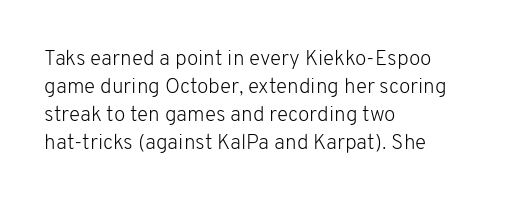
The paragraph has a hard left edge and a soft right edge. Rows of type keep a routine distance in the vertical direction. The letters sit at their default tracking, neither squeezed nor spread. Posture: vertical.
